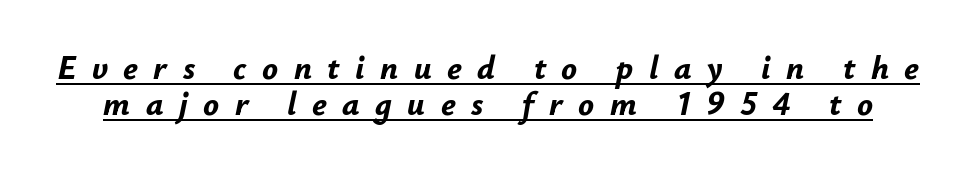
The image shows 33 px bold type, italic (leaning right); set tight line spacing (1.1x), unusually wide letter spacing (+0.47 em), underlined; low stroke contrast and a small x-height.
